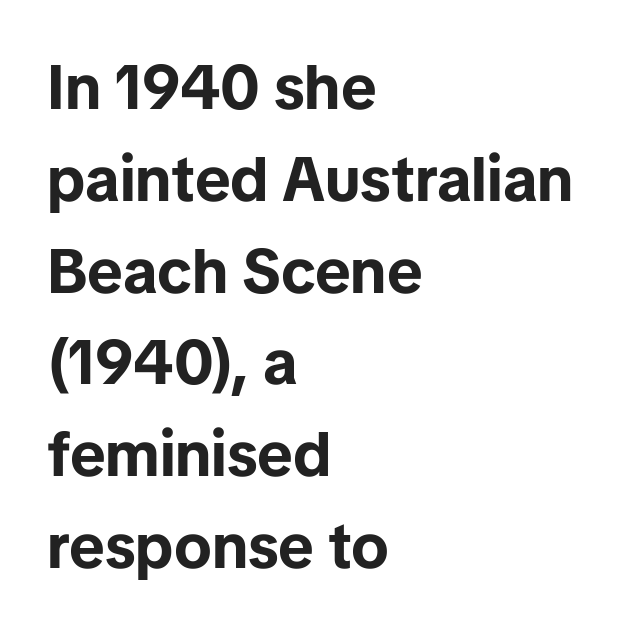
The image shows 62 px bold sans-serif type, upright; set left-aligned, normal line spacing (1.48x), normal letter spacing, not underlined; low stroke contrast and a medium x-height.
